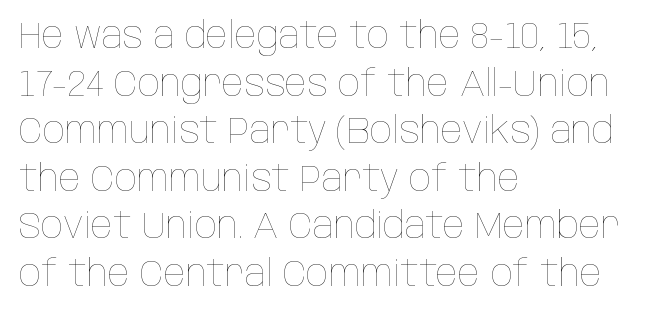
The image shows 36 px thin, condensed type, upright; set left-aligned, normal line spacing (1.32x), normal letter spacing, not underlined; low stroke contrast and a large x-height.
